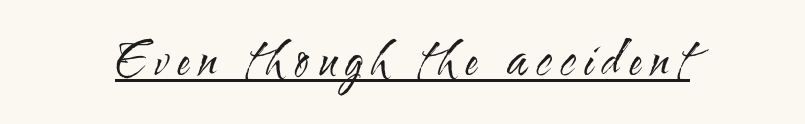
Q: Is the text bold? A: No.
Q: Is the text italic (slanted)? A: Yes.
Q: Is the typeface a serif or a sans-serif typeface? A: Sans-serif.
Q: Is the text underlined? A: Yes.
Q: Is the spacing between letters normal or unusually wide? A: Unusually wide.
Q: Width (condensed, normal, or wide)? A: Condensed.
Q: Stroke contrast? A: Medium.
Q: x-height? A: Small.
Q: Monospaced? A: No.
